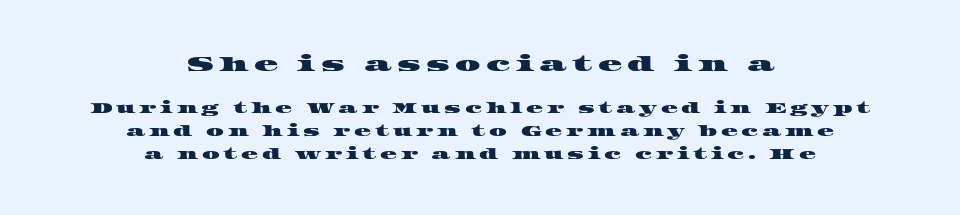
{"underline": "no", "align": "center", "line_spacing": "normal", "line_spacing_ratio": 1.62, "letter_spacing": "wide", "letter_spacing_em": 0.27, "larger_block": "first", "size_ratio": 1.43, "glyph_px": 20}
